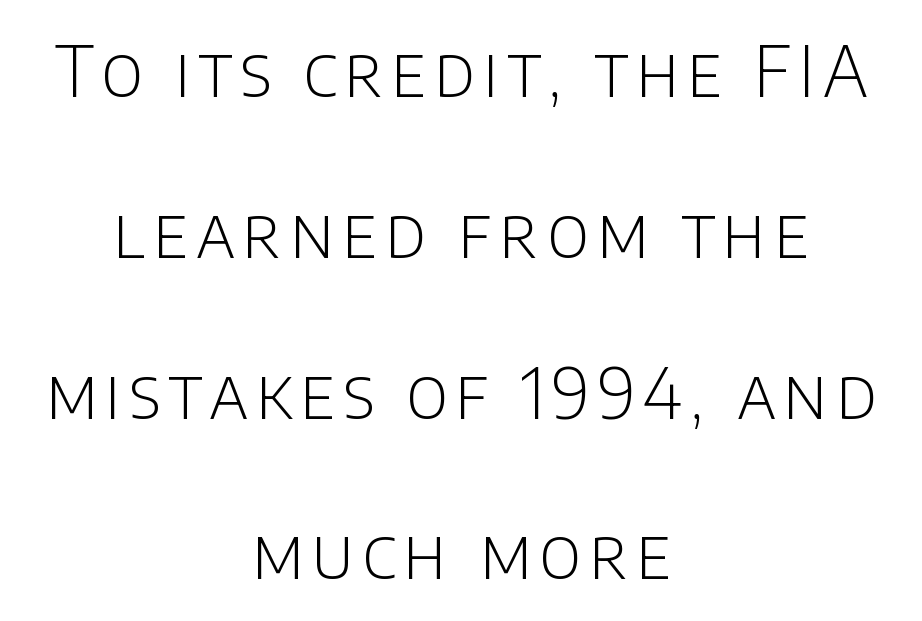
{"serif": "no", "italic": "no", "bold": "no", "weight": "light", "width": "normal", "stroke_contrast": "low", "x_height": "large", "monospaced": "no", "underline": "no", "align": "center", "line_spacing": "loose", "line_spacing_ratio": 2.33, "glyph_px": 69}
